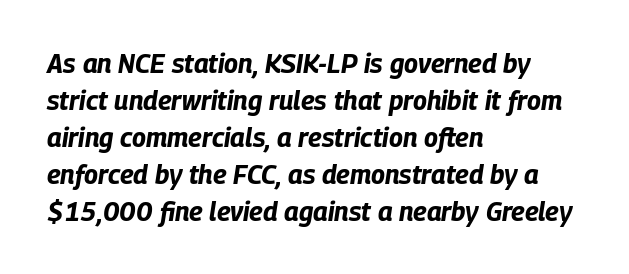
{"italic": "yes", "lean": "right", "slant_degrees": 9, "bold": "yes", "underline": "no", "align": "left", "line_spacing": "normal", "line_spacing_ratio": 1.42, "letter_spacing": "normal", "letter_spacing_em": 0.0, "glyph_px": 26}
